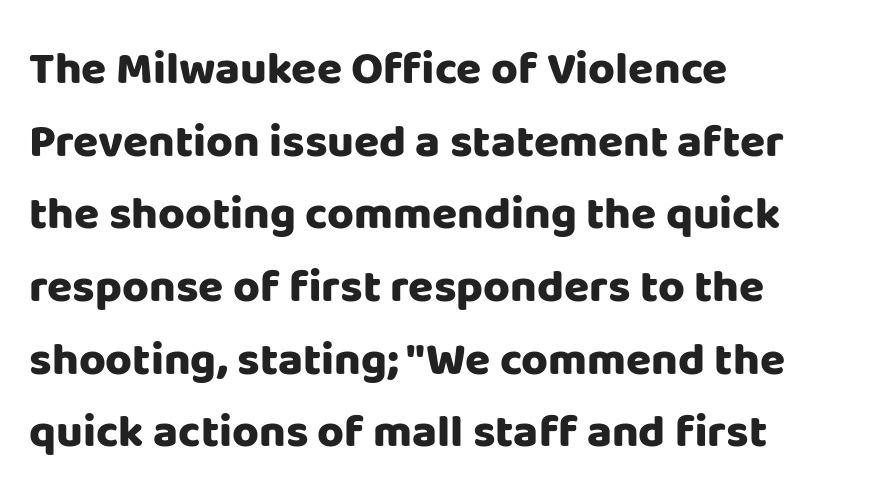
Q: Is the text bold? A: Yes.
Q: Is the text italic (slanted)? A: No, it is upright.
Q: Is the typeface a serif or a sans-serif typeface? A: Sans-serif.
Q: Is the text underlined? A: No.
Q: How is the paragraph aligned? A: Left-aligned.
Q: Is the spacing between letters normal or unusually wide? A: Normal.
Q: Is the spacing between lines tight, normal or loose? A: Normal.
Q: Width (condensed, normal, or wide)? A: Normal.
Q: Stroke contrast? A: Low.
Q: x-height? A: Large.
Q: Monospaced? A: No.
